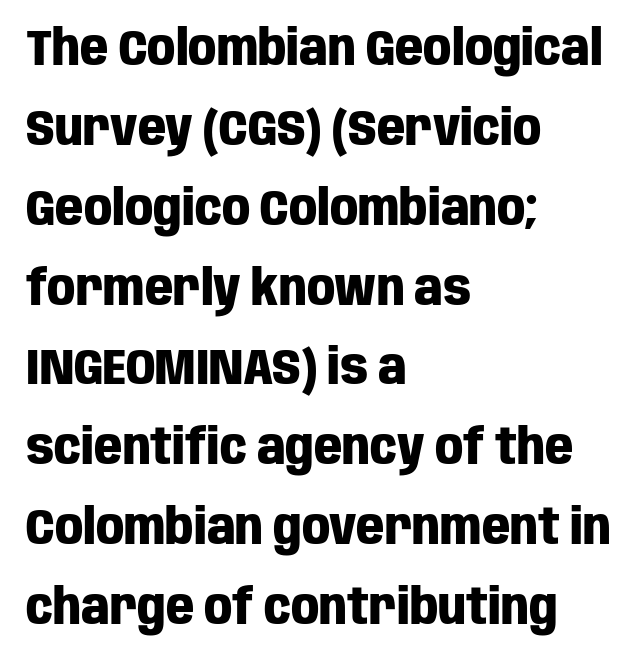
Q: Is the text bold? A: Yes.
Q: Is the text italic (slanted)? A: No, it is upright.
Q: Is the typeface a serif or a sans-serif typeface? A: Sans-serif.
Q: Is the text underlined? A: No.
Q: How is the paragraph aligned? A: Left-aligned.
Q: Is the spacing between letters normal or unusually wide? A: Normal.
Q: Is the spacing between lines tight, normal or loose? A: Normal.
Q: Width (condensed, normal, or wide)? A: Condensed.
Q: Stroke contrast? A: Low.
Q: x-height? A: Large.
Q: Monospaced? A: No.
